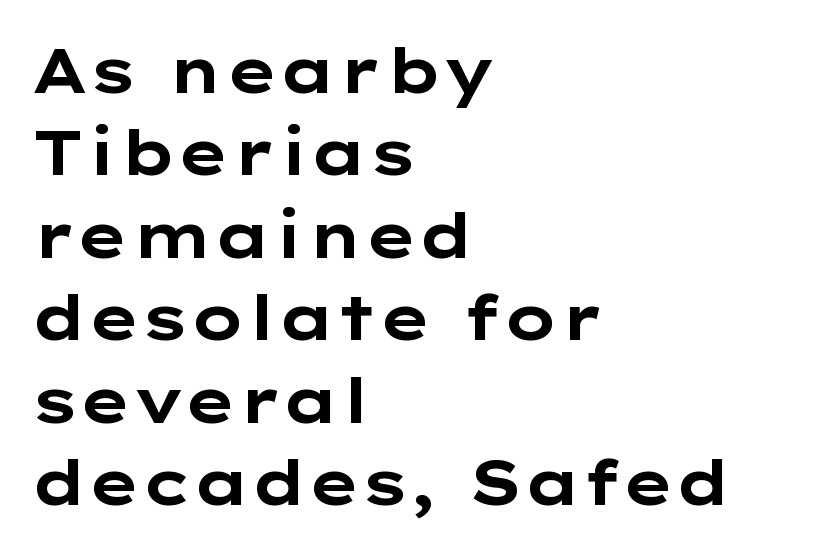
{"serif": "no", "italic": "no", "bold": "yes", "weight": "bold", "width": "wide", "stroke_contrast": "low", "x_height": "medium", "monospaced": "no", "underline": "no", "align": "left", "line_spacing": "normal", "line_spacing_ratio": 1.33, "letter_spacing": "normal", "letter_spacing_em": 0.0, "glyph_px": 62}
